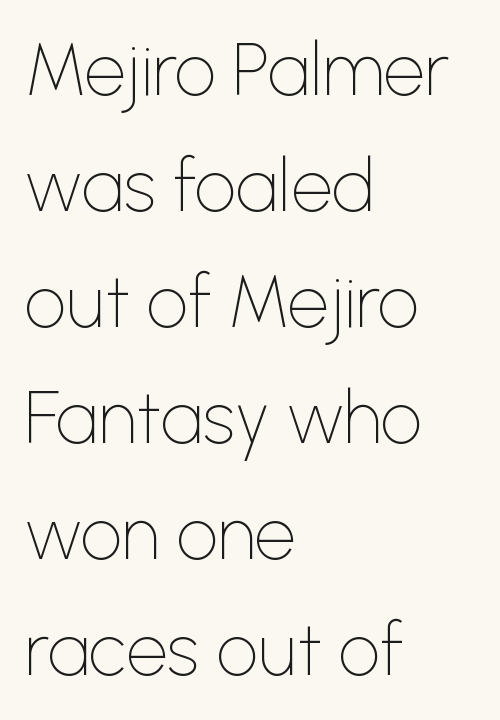
{"serif": "no", "italic": "no", "bold": "no", "weight": "thin", "width": "normal", "stroke_contrast": "low", "x_height": "medium", "monospaced": "no", "underline": "no", "align": "left", "line_spacing": "normal", "line_spacing_ratio": 1.59, "letter_spacing": "normal", "letter_spacing_em": 0.0, "glyph_px": 73}
